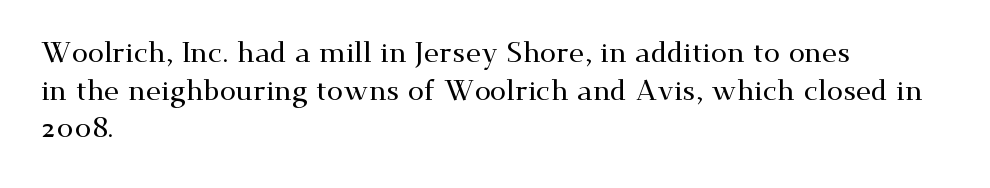
The image shows 29 px wide serif type, upright; set left-aligned, normal line spacing (1.3x), normal letter spacing, not underlined; medium stroke contrast and a small x-height.
